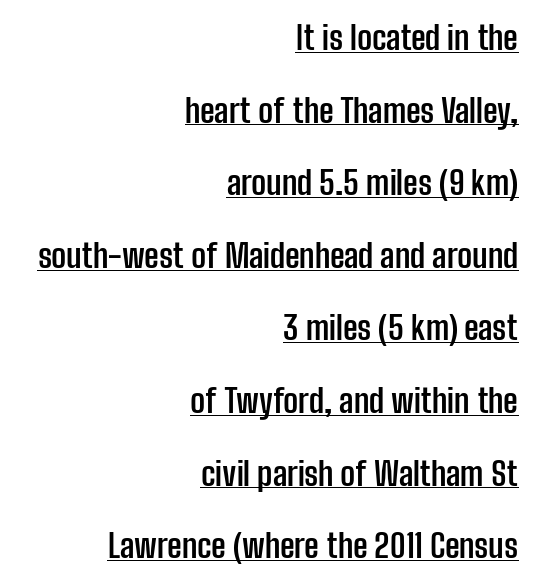
Q: Is the text bold? A: Yes.
Q: Is the text italic (slanted)? A: No, it is upright.
Q: Is the typeface a serif or a sans-serif typeface? A: Sans-serif.
Q: Is the text underlined? A: Yes.
Q: How is the paragraph aligned? A: Right-aligned.
Q: Is the spacing between letters normal or unusually wide? A: Normal.
Q: Is the spacing between lines tight, normal or loose? A: Loose.
Q: Width (condensed, normal, or wide)? A: Condensed.
Q: Stroke contrast? A: Low.
Q: x-height? A: Medium.
Q: Monospaced? A: No.
